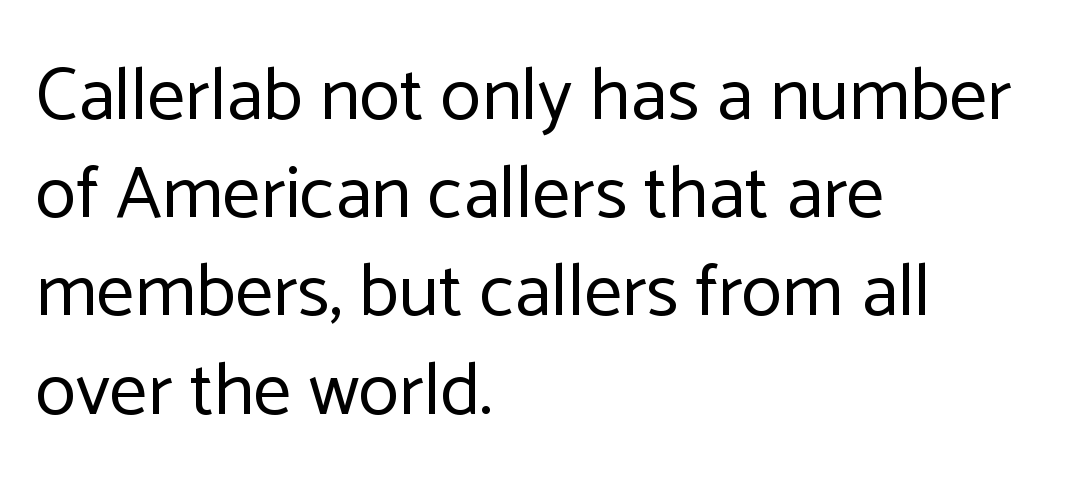
The image shows 75 px regular-weight sans-serif type, upright; set left-aligned, normal line spacing (1.31x), normal letter spacing, not underlined; low stroke contrast and a medium x-height.
